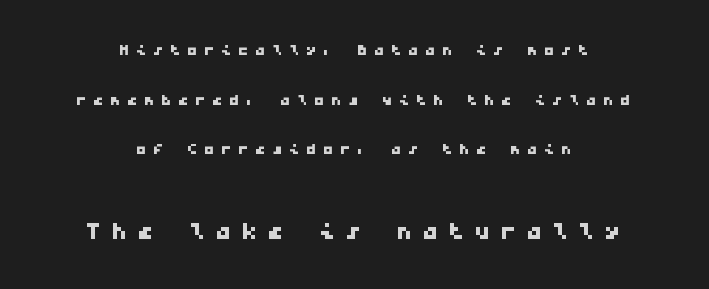
Honestly, the letter spacing is so wide it's the main thing you notice. Font category for this specimen: sans-serif. You get the small type first, then a jump to larger type. A great deal of white space separates one row of letters from the next. The rag falls on both sides of this text block equally.
